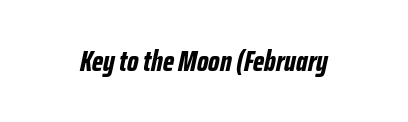
Reading down the block, each line starts at a different indent, mirrored at its end. Has an underline been added? It has not. Observe the lean: these are italic letterforms. Its strokes are broad and dark, the hallmark of bold type.
